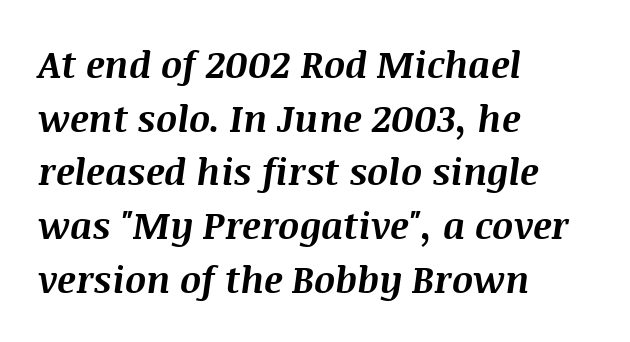
The passage shown is typed in a proportional face where columns would drift. The gap between lines stays unmarked. The passage shown is emphatically bold. The letters are slanted; this is an italic face. Standard letterfit; no display-style spreading of the glyphs.
